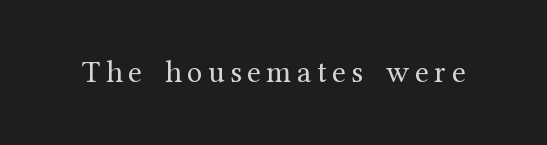
The image shows 31 px regular-weight serif type, upright; set not underlined; medium stroke contrast and a medium x-height.
